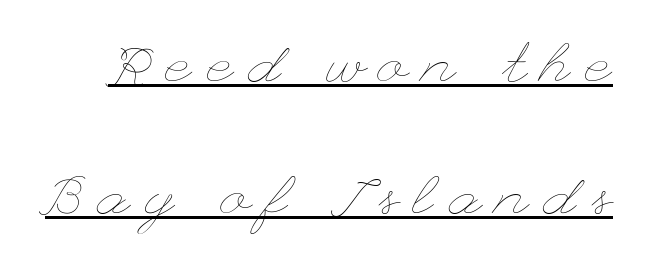
Q: Is the text bold? A: No.
Q: Is the text italic (slanted)? A: Yes.
Q: Is the text underlined? A: Yes.
Q: Is the spacing between letters normal or unusually wide? A: Unusually wide.
Q: Is the spacing between lines tight, normal or loose? A: Loose.
Q: Width (condensed, normal, or wide)? A: Wide.
Q: Stroke contrast? A: Low.
Q: x-height? A: Small.
